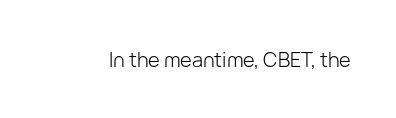
Posture: upright roman. Short note: letters normally spaced. The weight would be labelled regular, book, light, or lighter still. Lines of text with bare space underneath.
